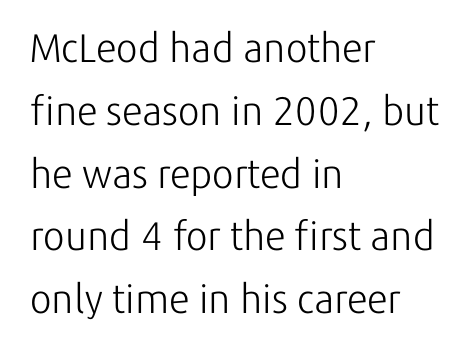
Q: Is the text bold? A: No.
Q: Is the text italic (slanted)? A: No, it is upright.
Q: Is the typeface a serif or a sans-serif typeface? A: Sans-serif.
Q: Is the text underlined? A: No.
Q: How is the paragraph aligned? A: Left-aligned.
Q: Is the spacing between letters normal or unusually wide? A: Normal.
Q: Is the spacing between lines tight, normal or loose? A: Normal.
Q: Width (condensed, normal, or wide)? A: Normal.
Q: Stroke contrast? A: Low.
Q: x-height? A: Medium.
Q: Monospaced? A: No.
